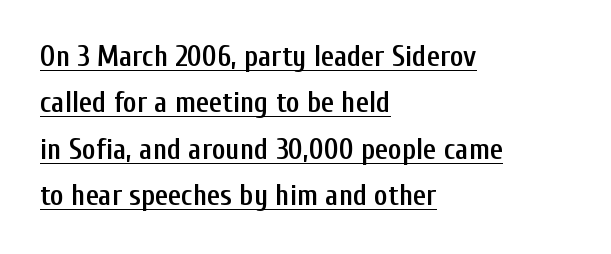
The face used here is proportionally spaced, like ordinary book or web type. This rendering employs a face without finishing strokes, i.e., a sans-serif. The typography opts for an upright posture over an oblique one. One-word summary of the alignment: left.
